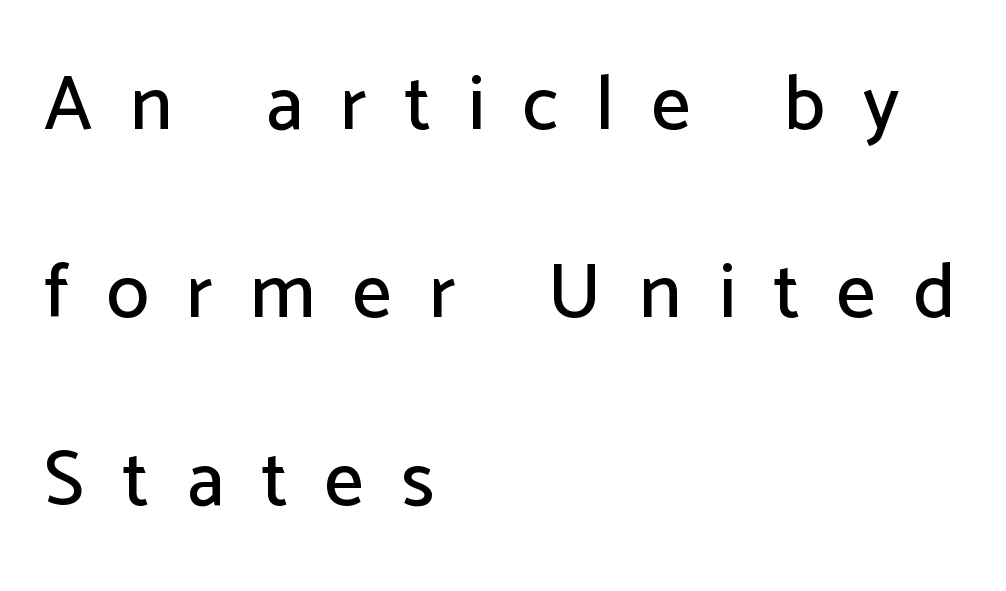
{"serif": "no", "italic": "no", "width": "normal", "stroke_contrast": "low", "x_height": "medium", "monospaced": "no", "underline": "no", "align": "left", "line_spacing": "loose", "line_spacing_ratio": 2.44, "letter_spacing": "wide", "letter_spacing_em": 0.49, "glyph_px": 77}
